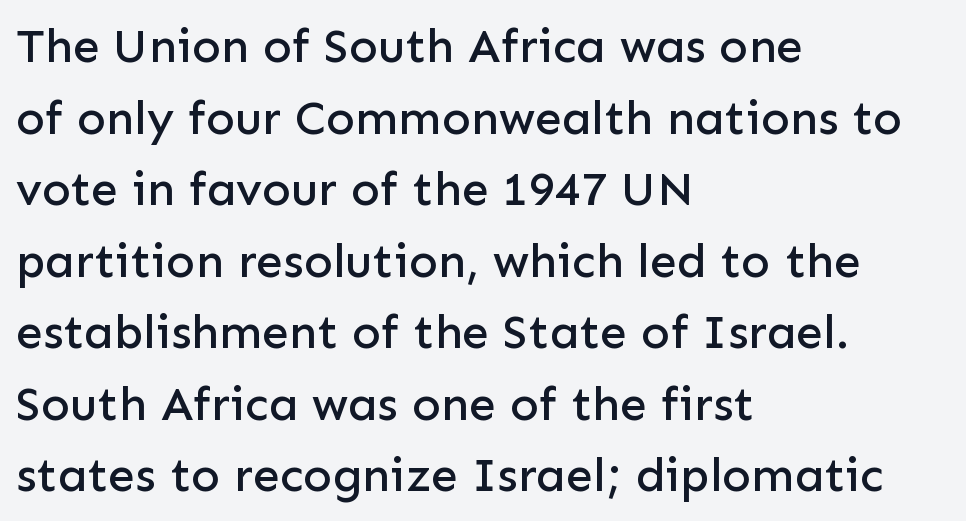
Plain, unruled lines of type. Vertically, the passage feels balanced, rows spaced as you'd expect. Alignment: flush left. Type style note: lacks serifs.
